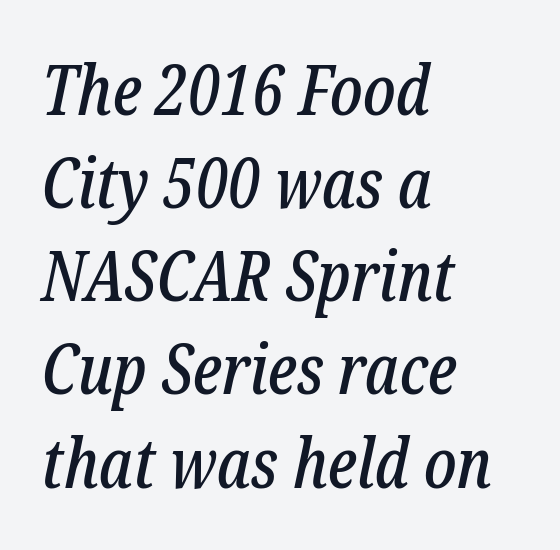
The image shows 69 px condensed serif type, italic (leaning right); set left-aligned, normal line spacing (1.35x), normal letter spacing, not underlined; low stroke contrast and a medium x-height.
